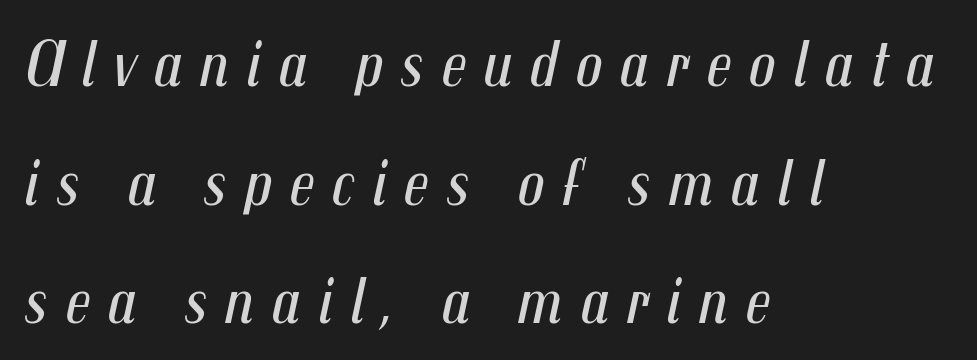
{"italic": "yes", "lean": "right", "slant_degrees": 12, "bold": "no", "weight": "regular", "width": "condensed", "stroke_contrast": "medium", "x_height": "medium", "monospaced": "no", "underline": "no", "align": "left", "line_spacing_ratio": 1.77, "letter_spacing": "wide", "letter_spacing_em": 0.25, "glyph_px": 67}
